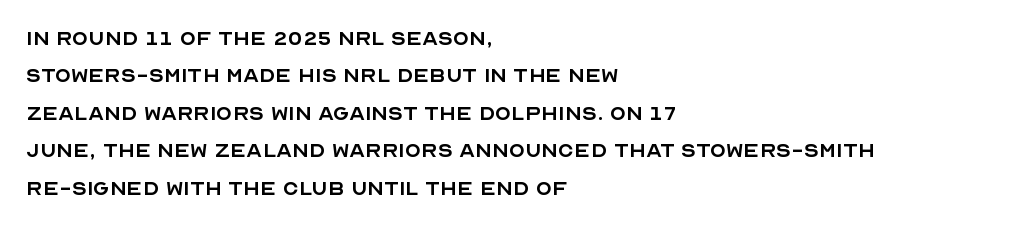
Is the letter spacing exaggerated? No — it looks like the ordinary default. This block has exactly the height ordinary leading produces. This is the regular roman posture of the typeface. Weight: not bold — regular or lighter.
